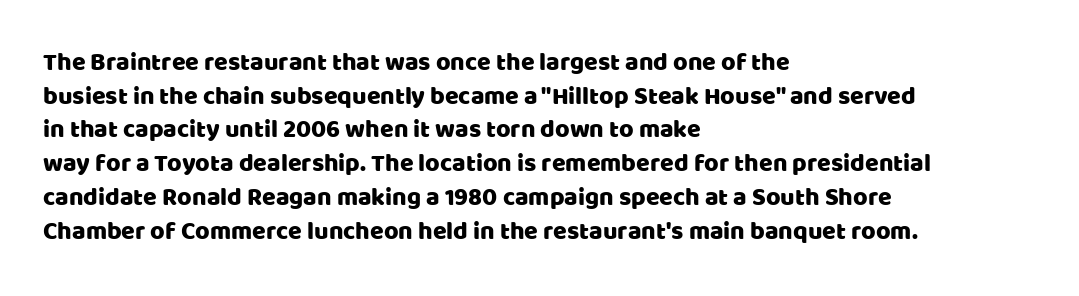
{"italic": "no", "underline": "no", "align": "left", "line_spacing": "normal", "line_spacing_ratio": 1.35, "letter_spacing": "normal", "letter_spacing_em": 0.0, "glyph_px": 25}
